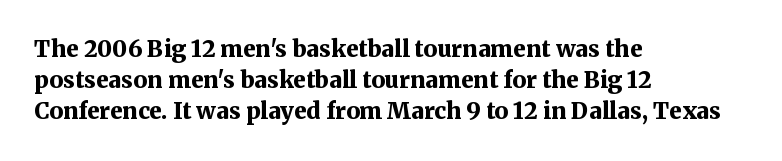
The image shows 23 px bold type, upright; set left-aligned, normal line spacing (1.35x), normal letter spacing, not underlined.
